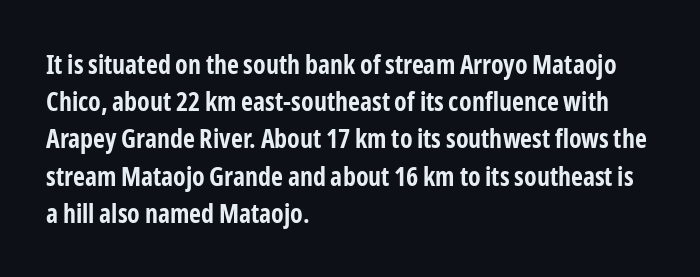
{"italic": "no", "bold": "yes", "underline": "no", "align": "left", "line_spacing": "normal", "line_spacing_ratio": 1.43, "letter_spacing": "normal", "letter_spacing_em": 0.0, "glyph_px": 26}
